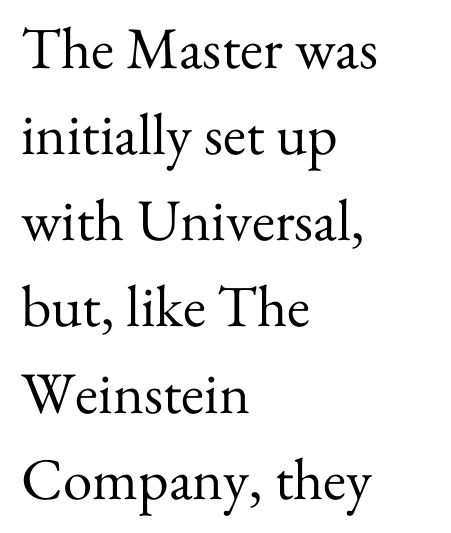
{"serif": "yes", "italic": "no", "bold": "no", "weight": "regular", "width": "normal", "stroke_contrast": "medium", "x_height": "small", "monospaced": "no", "underline": "no", "align": "left", "line_spacing": "normal", "line_spacing_ratio": 1.46, "letter_spacing": "normal", "letter_spacing_em": 0.0, "glyph_px": 59}
